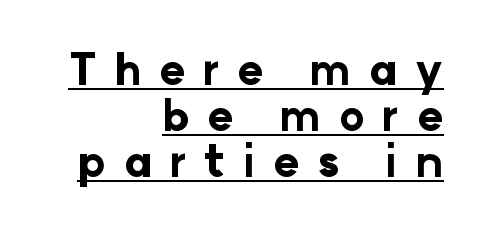
The image shows 43 px bold sans-serif type, upright; set right-aligned, tight line spacing (1.07x), unusually wide letter spacing (+0.41 em), underlined; low stroke contrast and a medium x-height.
